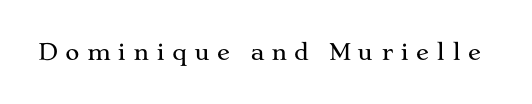
The image shows 22 px text type, upright; set unusually wide letter spacing (+0.31 em), not underlined.
